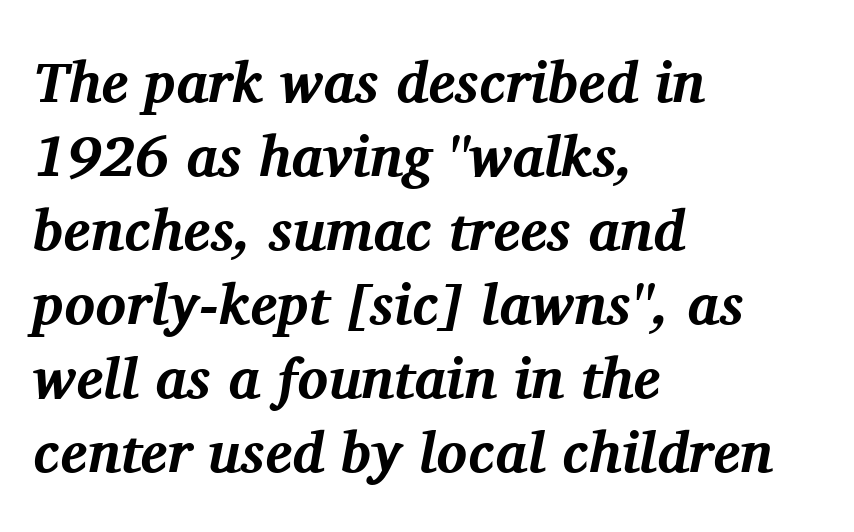
The image shows 57 px bold serif type, italic (leaning right); set left-aligned, normal line spacing (1.3x), normal letter spacing, not underlined; medium stroke contrast and a medium x-height.
